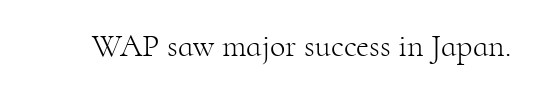
{"serif": "yes", "italic": "no", "bold": "no", "weight": "light", "width": "normal", "stroke_contrast": "high", "x_height": "small", "monospaced": "no", "underline": "no", "letter_spacing": "normal", "letter_spacing_em": 0.0, "glyph_px": 32}
